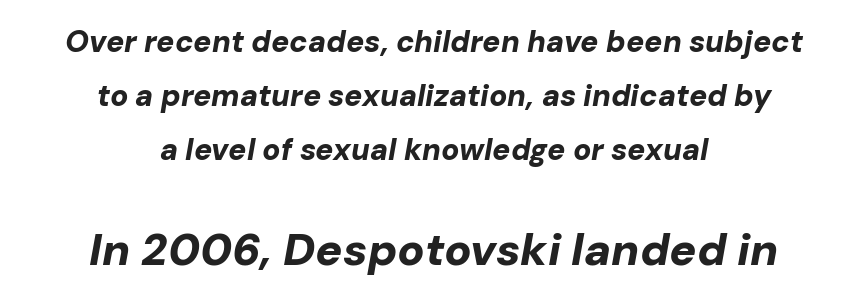
Inter-character spacing is left at the font's built-in metrics. The rendering enlarges the type as you move from the upper chunk to the lower. Is the block centered? Yes — each line is placed symmetrically about the middle. Do the characters align in a grid? No, the font is proportional. The sample has been set heavy, in full bold. Yep, that's italic — everything's leaning.
